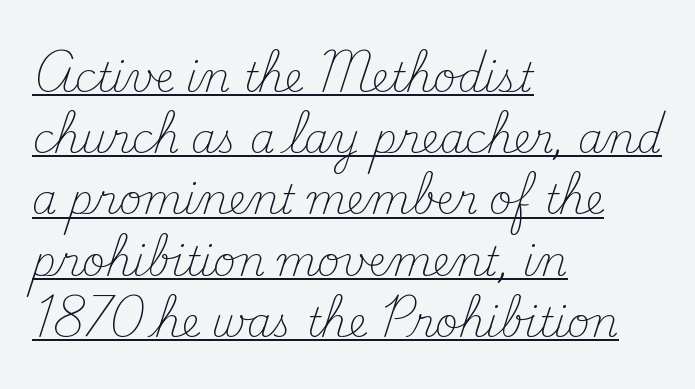
The image shows 40 px light serif type; set left-aligned, normal line spacing (1.53x), normal letter spacing, underlined; medium stroke contrast and a small x-height.
